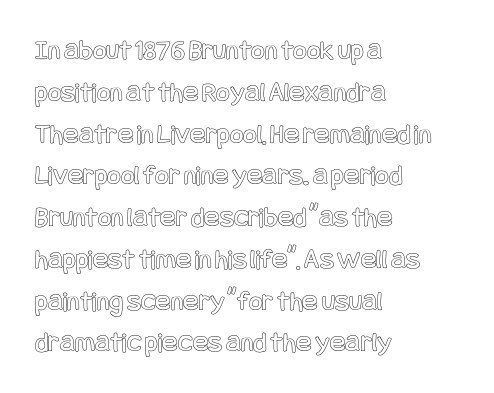
Q: Is the text italic (slanted)? A: No, it is upright.
Q: Is the text underlined? A: No.
Q: How is the paragraph aligned? A: Left-aligned.
Q: Is the spacing between letters normal or unusually wide? A: Normal.
Q: Is the spacing between lines tight, normal or loose? A: Normal.
Q: Width (condensed, normal, or wide)? A: Condensed.
Q: x-height? A: Large.
